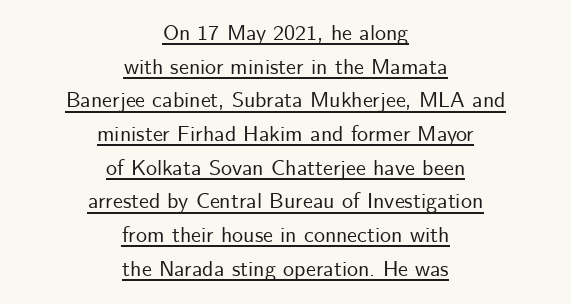
{"italic": "no", "underline": "yes", "align": "center", "line_spacing": "normal", "line_spacing_ratio": 1.53, "letter_spacing": "normal", "letter_spacing_em": 0.0, "glyph_px": 22}
